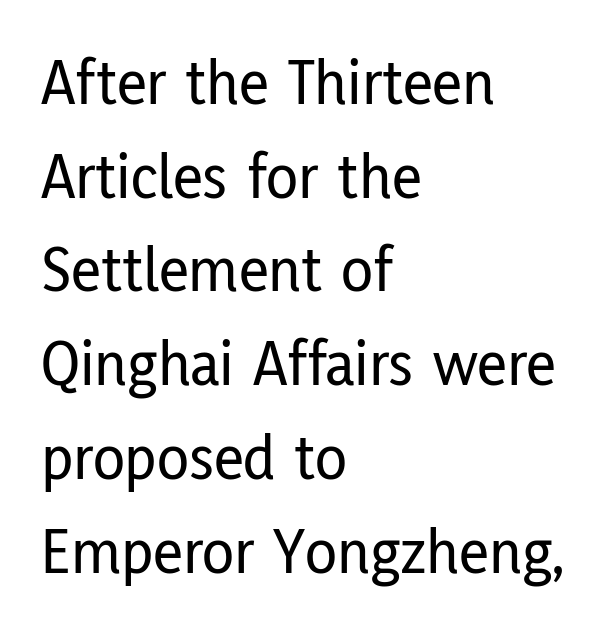
{"serif": "no", "italic": "no", "width": "condensed", "stroke_contrast": "low", "x_height": "medium", "monospaced": "no", "underline": "no", "align": "left", "line_spacing": "normal", "line_spacing_ratio": 1.42, "letter_spacing": "normal", "letter_spacing_em": 0.0, "glyph_px": 66}
